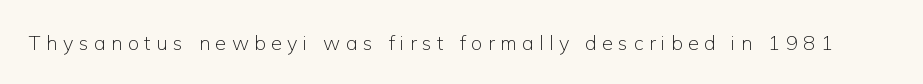
Q: Is the text bold? A: No.
Q: Is the text italic (slanted)? A: No, it is upright.
Q: Is the text underlined? A: No.
Q: Is the spacing between letters normal or unusually wide? A: Unusually wide.
